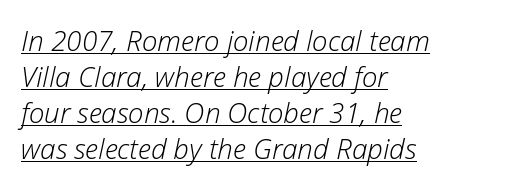
Q: Is the text bold? A: No.
Q: Is the text italic (slanted)? A: Yes, it leans right by about 12 degrees.
Q: Is the text underlined? A: Yes.
Q: How is the paragraph aligned? A: Left-aligned.
Q: Is the spacing between letters normal or unusually wide? A: Normal.
Q: Is the spacing between lines tight, normal or loose? A: Normal.
Q: Width (condensed, normal, or wide)? A: Normal.
Q: Stroke contrast? A: Low.
Q: x-height? A: Medium.
Q: Monospaced? A: No.
